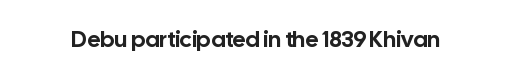
Each word holds together tightly as a unit, with standard inter-letter gaps. Posture: upright roman. The specimen omits any rule beneath the text block's lines.
